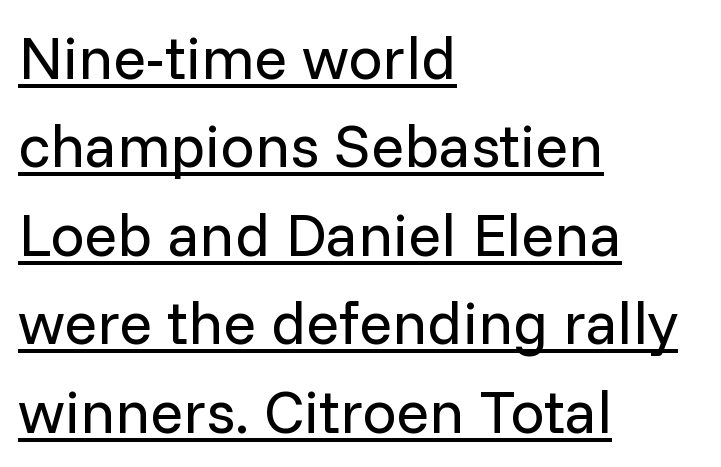
The image shows 61 px regular-weight sans-serif type, upright; set left-aligned, normal line spacing (1.45x), normal letter spacing, underlined; low stroke contrast and a medium x-height.
